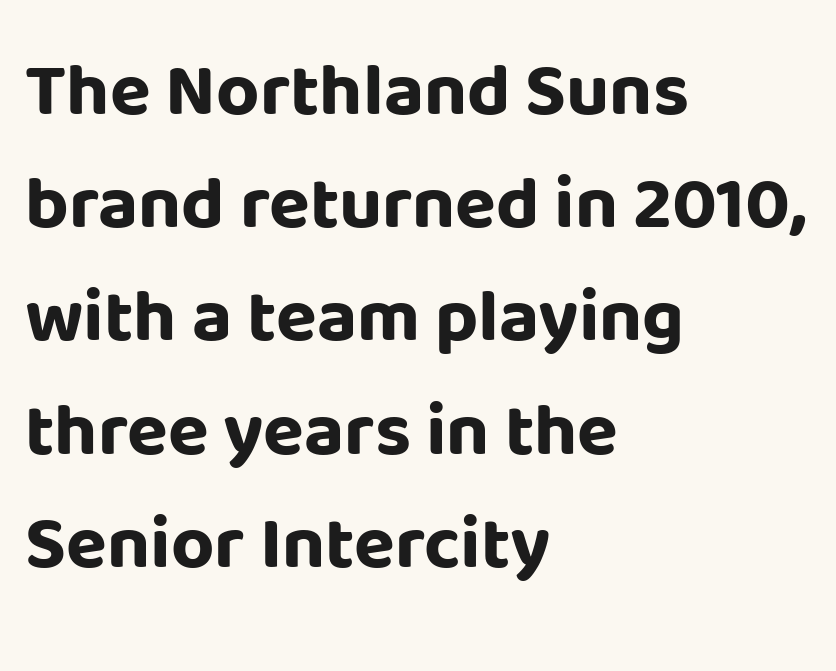
{"serif": "no", "italic": "no", "bold": "yes", "weight": "bold", "width": "normal", "stroke_contrast": "low", "x_height": "large", "monospaced": "no", "underline": "no", "align": "left", "line_spacing": "normal", "line_spacing_ratio": 1.51, "letter_spacing": "normal", "letter_spacing_em": 0.0, "glyph_px": 75}
